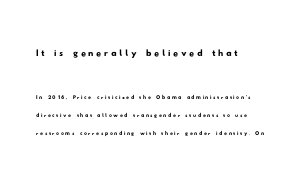
Q: Is the text underlined? A: No.
Q: How is the paragraph aligned? A: Left-aligned.
Q: Is the spacing between lines tight, normal or loose? A: Normal.
Q: Which block of text is set in a larger size, the first (top) or the second (bottom)? A: The first (top) one.
